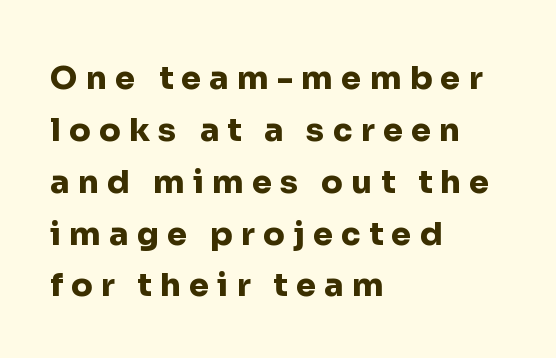
{"serif": "no", "italic": "no", "bold": "yes", "weight": "heavy", "width": "normal", "stroke_contrast": "low", "x_height": "medium", "monospaced": "no", "underline": "no", "align": "left", "line_spacing": "normal", "line_spacing_ratio": 1.62, "letter_spacing": "wide", "letter_spacing_em": 0.26, "glyph_px": 32}
